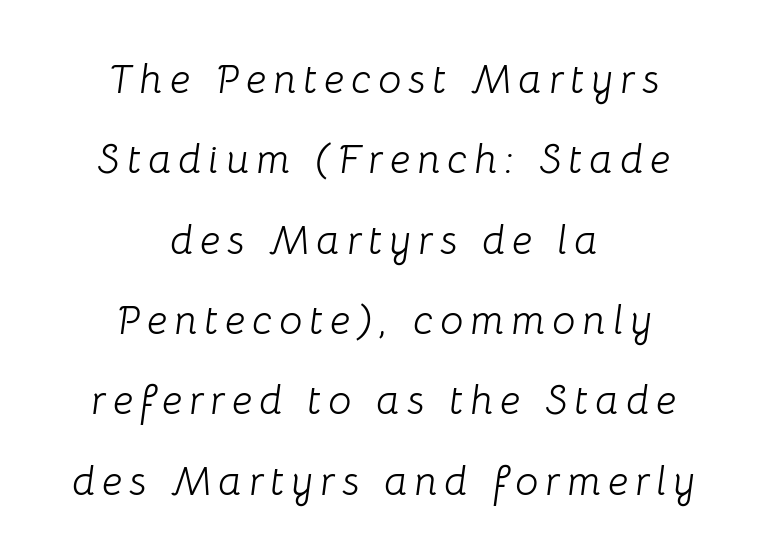
One glance says open: line gaps are wider than usual. The letters advance in unequal steps, a hallmark of proportional type. The space beneath each line is pristine and unruled. Alignment: centered. Ink coverage per letter is moderate at most. Looking at the ascenders, they clearly lean.
